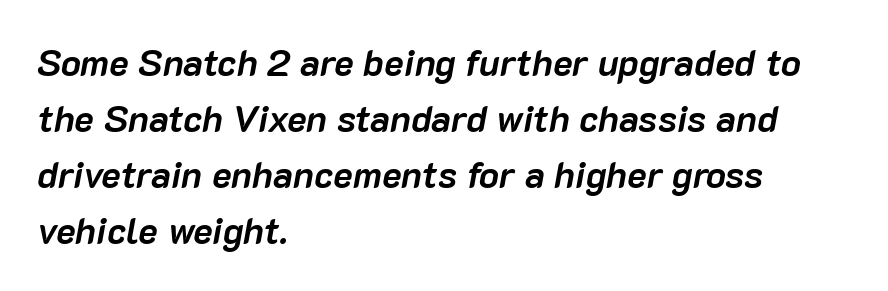
Q: Is the text bold? A: Yes.
Q: Is the text italic (slanted)? A: Yes, it leans right by about 10 degrees.
Q: Is the text underlined? A: No.
Q: How is the paragraph aligned? A: Left-aligned.
Q: Is the spacing between letters normal or unusually wide? A: Normal.
Q: Is the spacing between lines tight, normal or loose? A: Normal.
Q: Width (condensed, normal, or wide)? A: Normal.
Q: Stroke contrast? A: Low.
Q: x-height? A: Medium.
Q: Monospaced? A: No.
